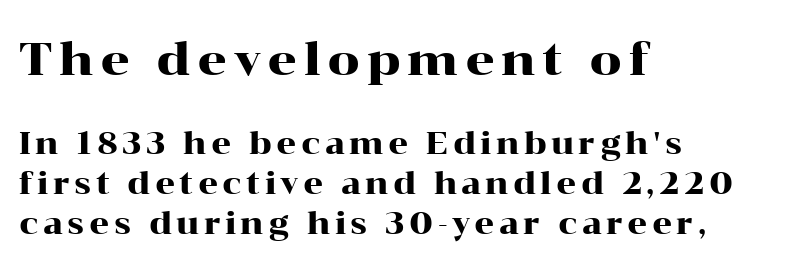
Q: Is the text italic (slanted)? A: No, it is upright.
Q: Is the typeface a serif or a sans-serif typeface? A: Serif.
Q: Is the text underlined? A: No.
Q: How is the paragraph aligned? A: Left-aligned.
Q: Is the spacing between lines tight, normal or loose? A: Normal.
Q: Which block of text is set in a larger size, the first (top) or the second (bottom)? A: The first (top) one.
Q: Width (condensed, normal, or wide)? A: Wide.
Q: Stroke contrast? A: High.
Q: x-height? A: Medium.
Q: Monospaced? A: No.
